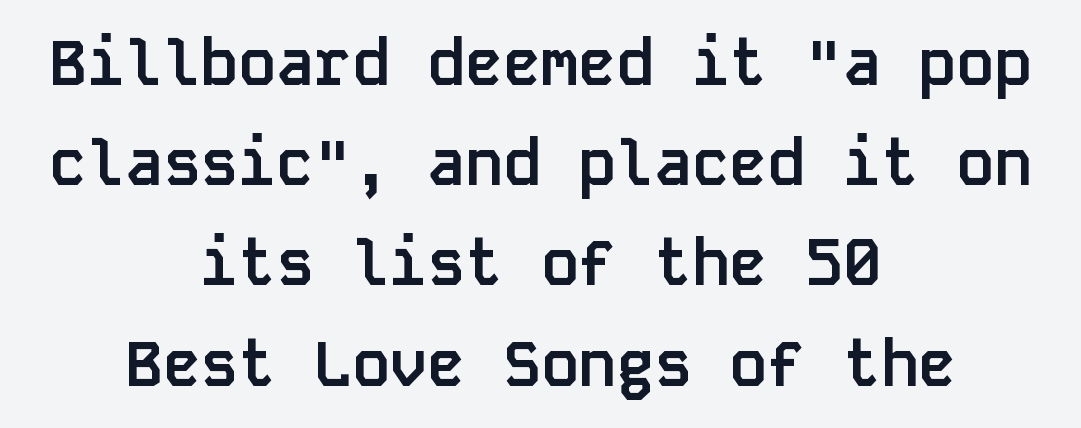
The image shows 63 px semibold sans-serif type, upright, monospaced; set centered, normal line spacing (1.59x), normal letter spacing, not underlined; low stroke contrast and a large x-height.
